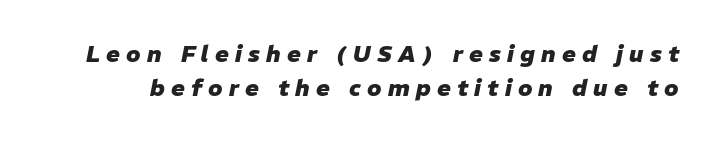
Style check: oblique. If you measured baseline to baseline, you'd find a middling distance. Every letter is thick-stroked: bold, no question. There is plenty of visible air inserted between adjacent glyphs. The gap between lines stays unmarked.
